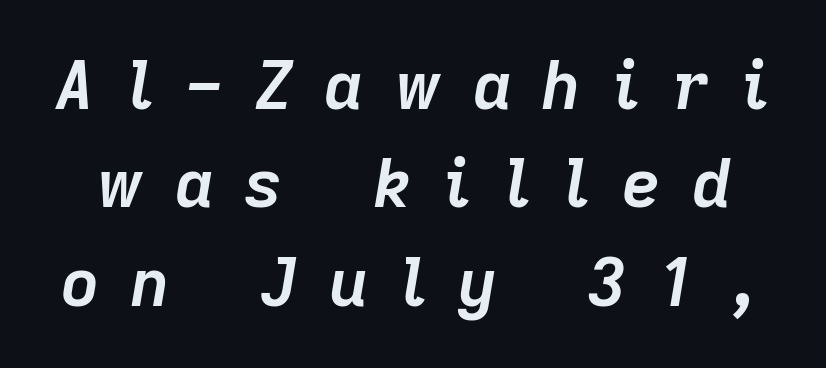
The image shows 67 px semibold type, italic (leaning right); set normal line spacing (1.47x), unusually wide letter spacing (+0.46 em), not underlined; low stroke contrast and a medium x-height.
